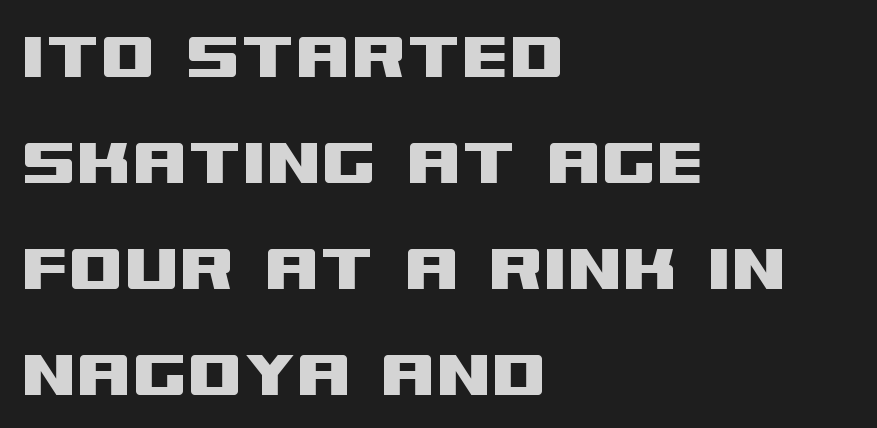
{"serif": "no", "italic": "no", "width": "wide", "stroke_contrast": "medium", "x_height": "large", "monospaced": "no", "underline": "no", "align": "left", "line_spacing": "normal", "line_spacing_ratio": 1.34, "letter_spacing": "normal", "letter_spacing_em": 0.0, "glyph_px": 79}
